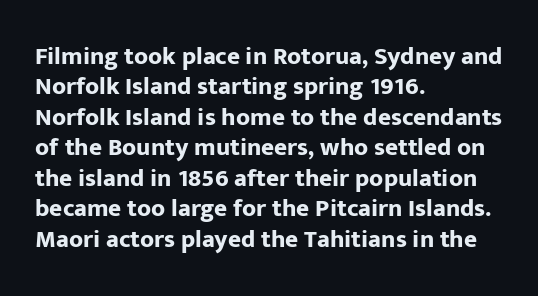
Q: Is the text bold? A: Yes.
Q: Is the text italic (slanted)? A: No, it is upright.
Q: Is the text underlined? A: No.
Q: How is the paragraph aligned? A: Left-aligned.
Q: Is the spacing between letters normal or unusually wide? A: Normal.
